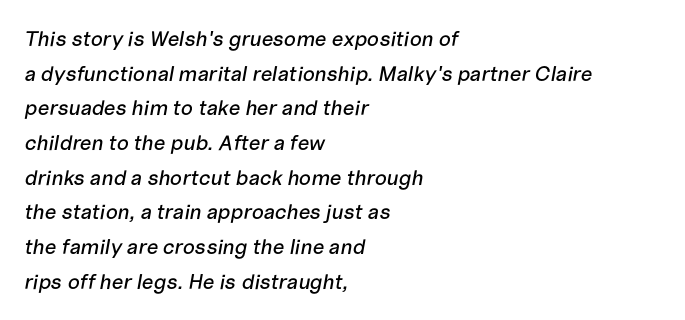
{"italic": "yes", "lean": "right", "slant_degrees": 10, "underline": "no", "align": "left", "line_spacing": "normal", "line_spacing_ratio": 1.65, "letter_spacing": "normal", "letter_spacing_em": 0.0, "glyph_px": 21}
